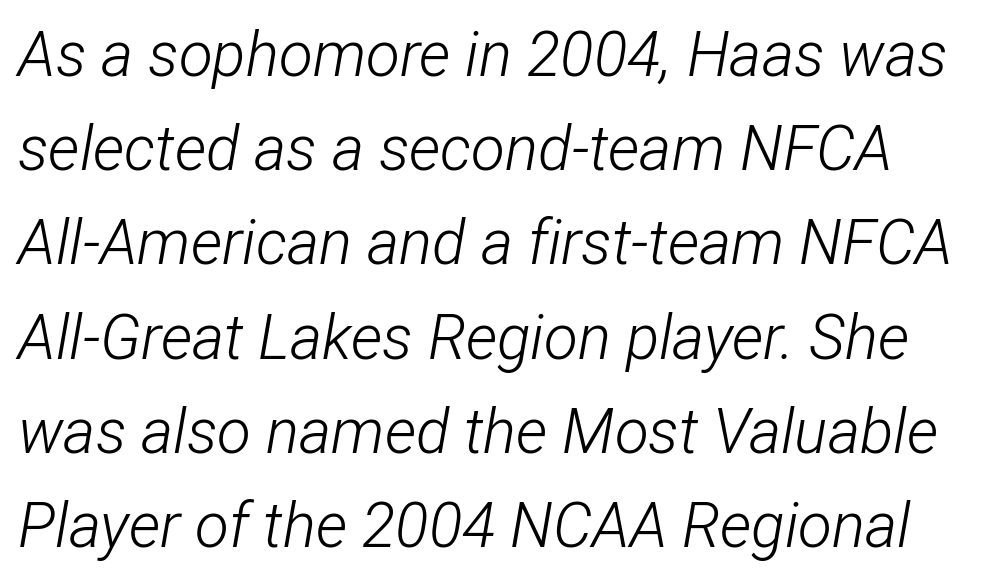
{"italic": "yes", "lean": "right", "slant_degrees": 12, "bold": "no", "weight": "light", "width": "condensed", "stroke_contrast": "low", "x_height": "medium", "monospaced": "no", "underline": "no", "line_spacing": "normal", "line_spacing_ratio": 1.52, "letter_spacing": "normal", "letter_spacing_em": 0.0, "glyph_px": 62}
